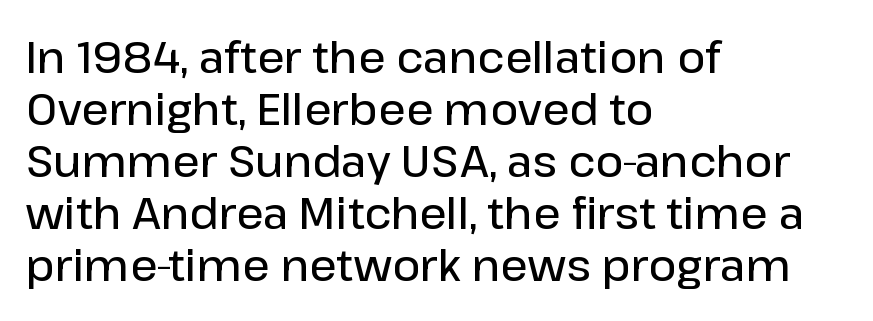
{"serif": "no", "italic": "no", "bold": "semi", "weight": "semibold", "width": "normal", "stroke_contrast": "low", "x_height": "medium", "monospaced": "no", "underline": "no", "align": "left", "line_spacing_ratio": 1.21, "letter_spacing": "normal", "letter_spacing_em": 0.0, "glyph_px": 43}
